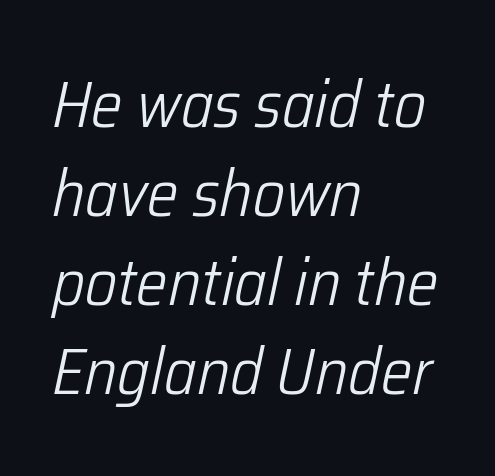
Q: Is the text bold? A: No.
Q: Is the text italic (slanted)? A: Yes, it leans right by about 12 degrees.
Q: Is the text underlined? A: No.
Q: How is the paragraph aligned? A: Left-aligned.
Q: Is the spacing between letters normal or unusually wide? A: Normal.
Q: Is the spacing between lines tight, normal or loose? A: Normal.
Q: Width (condensed, normal, or wide)? A: Condensed.
Q: Stroke contrast? A: Low.
Q: x-height? A: Medium.
Q: Monospaced? A: No.
